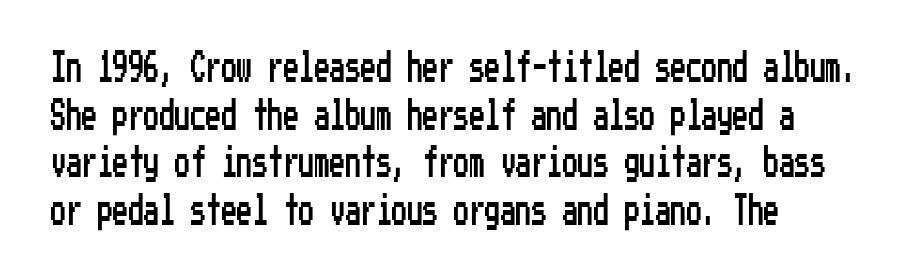
The image shows 31 px condensed sans-serif type, upright; set left-aligned, normal line spacing (1.54x), normal letter spacing, not underlined; low stroke contrast and a medium x-height.
